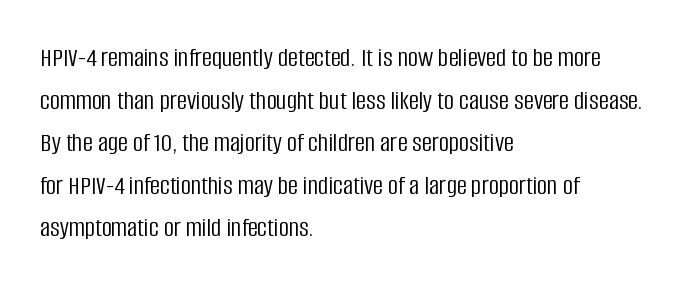
{"serif": "no", "italic": "no", "bold": "no", "weight": "light", "width": "condensed", "stroke_contrast": "low", "x_height": "large", "monospaced": "no", "underline": "no", "align": "left", "line_spacing": "normal", "line_spacing_ratio": 1.52, "letter_spacing": "normal", "letter_spacing_em": 0.0, "glyph_px": 28}
